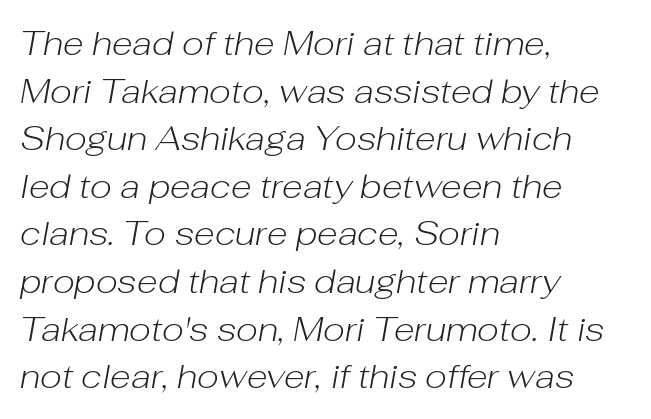
The image shows 34 px light type, italic (leaning right); set left-aligned, normal line spacing (1.4x), normal letter spacing, not underlined; low stroke contrast and a medium x-height.
